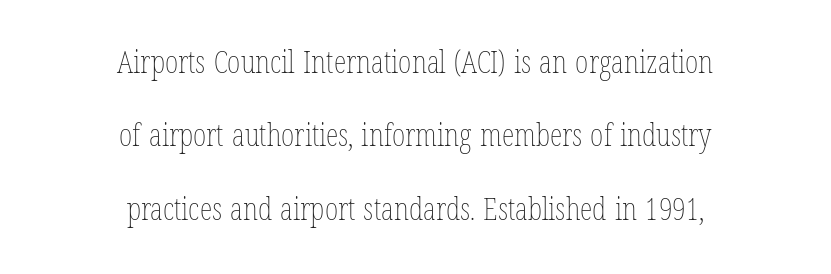
This rendering features lettering with no underline. In CSS terms this would be text-align: center. Characters follow at the spacing the type designer built in. These lines are rendered in a variable-pitch font.
